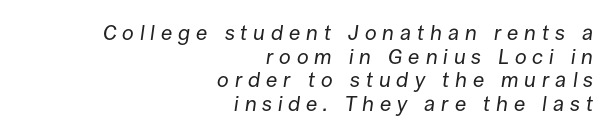
The font is comparable to plain body text, perhaps lighter. Tracking value appears strongly positive — letters spread wide. The rendering uses a small line-height, squeezing the rows. An italicized treatment has been applied to the whole sample. Does the copy run flush right? Yes — the right margin is perfectly even.
